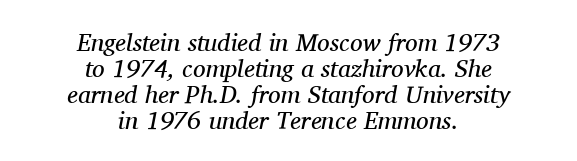
The image shows 25 px text type, italic (leaning right); set centered, tight line spacing (1.04x), normal letter spacing, not underlined.
